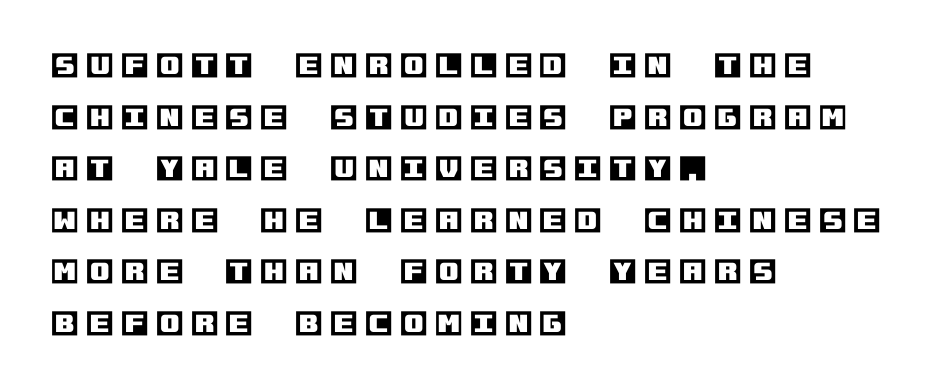
{"italic": "no", "width": "normal", "x_height": "large", "underline": "no", "align": "left", "line_spacing_ratio": 1.84, "letter_spacing": "wide", "letter_spacing_em": 0.27, "glyph_px": 28}
